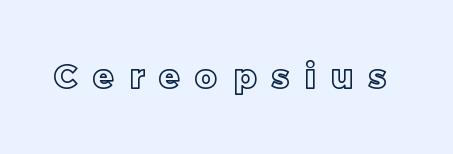
Just letters on the line, the space beneath them empty. Each word looks stretched out because of the extra space between its letters. Is this a fixed-width face? No — the glyphs have proportional, varying widths. A typesetter would mark this as roman, not italic.
